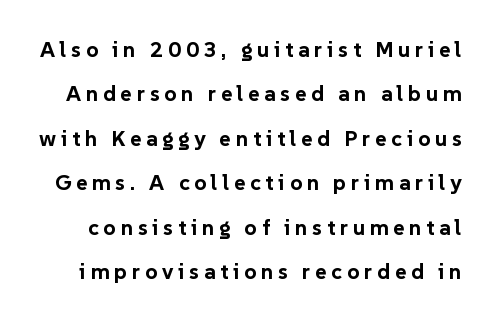
You can tell it's not italic because the verticals are truly vertical. Whoever set this chose breathing room over compactness in the vertical rhythm. Beneath every word, the page is bare. Does the weight exceed regular? Yes, all the way to bold.
